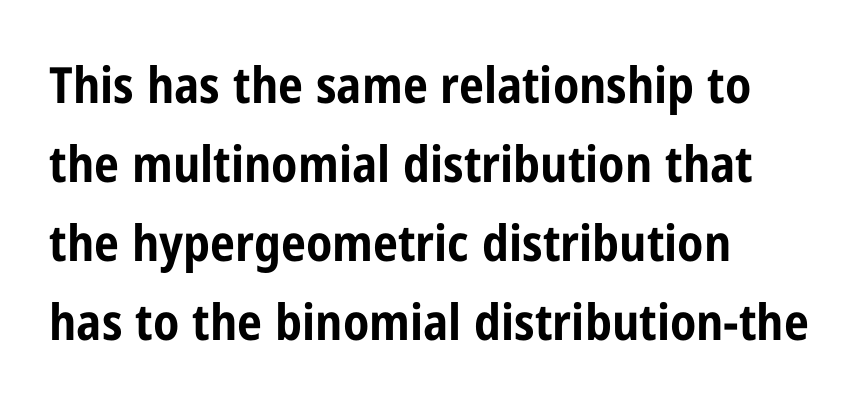
The image shows 50 px bold, condensed sans-serif type, upright; set left-aligned, normal line spacing (1.58x), normal letter spacing, not underlined; low stroke contrast and a medium x-height.
